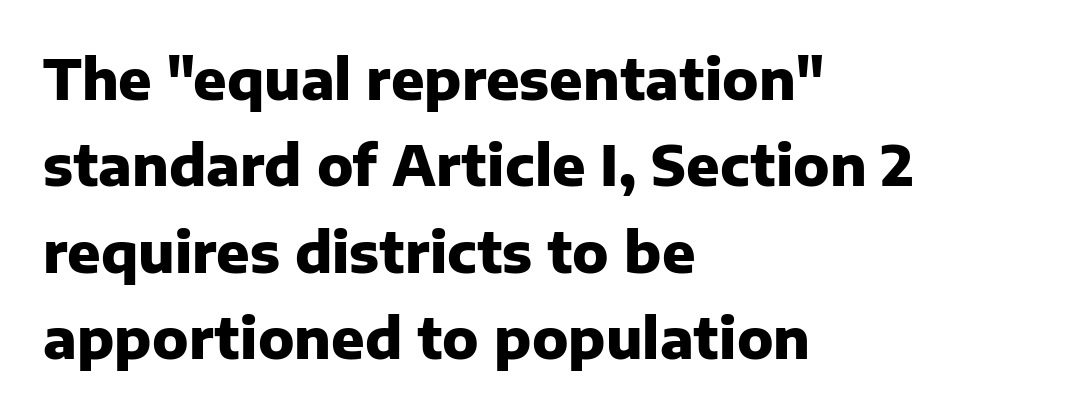
The space beneath each line is pristine and unruled. Every character sits straight up, as roman type does. The line texture is even and compact thanks to regular tracking. How heavy is the stroke? Heavy — this is a bold. Vertical spacing — default. These lines are rendered in a variable-pitch font.
